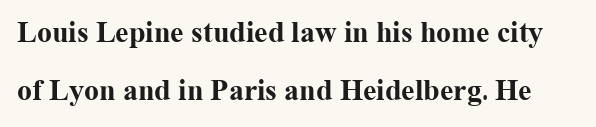
The image shows 30 px bold serif type, upright; set loose line spacing (1.92x), normal letter spacing, not underlined; medium stroke contrast and a medium x-height.
